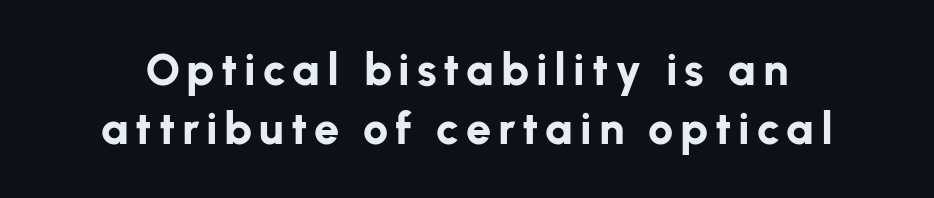
{"serif": "no", "italic": "no", "bold": "yes", "weight": "bold", "width": "normal", "stroke_contrast": "low", "x_height": "medium", "monospaced": "no", "underline": "no", "line_spacing": "normal", "line_spacing_ratio": 1.31, "glyph_px": 45}
